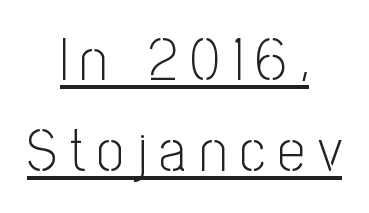
{"serif": "no", "italic": "no", "bold": "no", "weight": "light", "width": "condensed", "stroke_contrast": "low", "x_height": "medium", "monospaced": "no", "underline": "yes", "align": "center", "line_spacing": "normal", "line_spacing_ratio": 1.51, "letter_spacing": "wide", "letter_spacing_em": 0.21, "glyph_px": 60}
